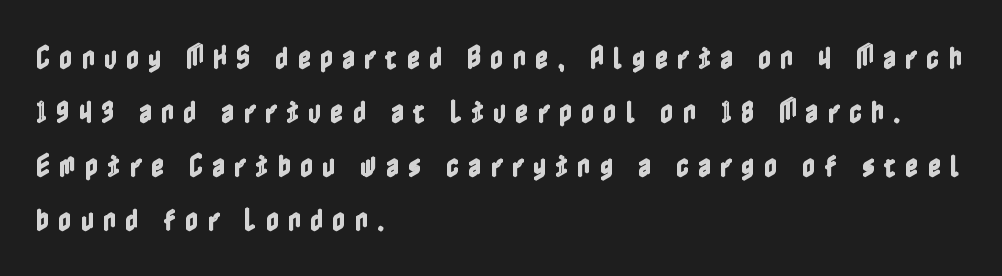
The image shows 25 px text type, upright; set left-aligned, loose line spacing (2.16x), unusually wide letter spacing (+0.37 em), not underlined.
